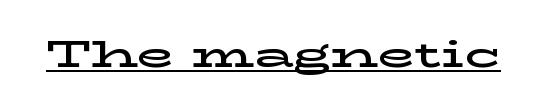
{"serif": "yes", "italic": "no", "width": "wide", "stroke_contrast": "low", "x_height": "medium", "monospaced": "no", "underline": "yes", "letter_spacing": "normal", "letter_spacing_em": 0.0, "glyph_px": 38}
